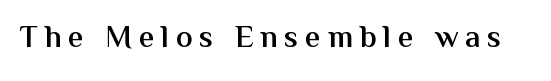
Q: Is the text bold? A: Semi-bold.
Q: Is the text italic (slanted)? A: No, it is upright.
Q: Is the typeface a serif or a sans-serif typeface? A: Sans-serif.
Q: Is the text underlined? A: No.
Q: Is the spacing between letters normal or unusually wide? A: Unusually wide.
Q: Width (condensed, normal, or wide)? A: Normal.
Q: Stroke contrast? A: Medium.
Q: x-height? A: Medium.
Q: Monospaced? A: No.
